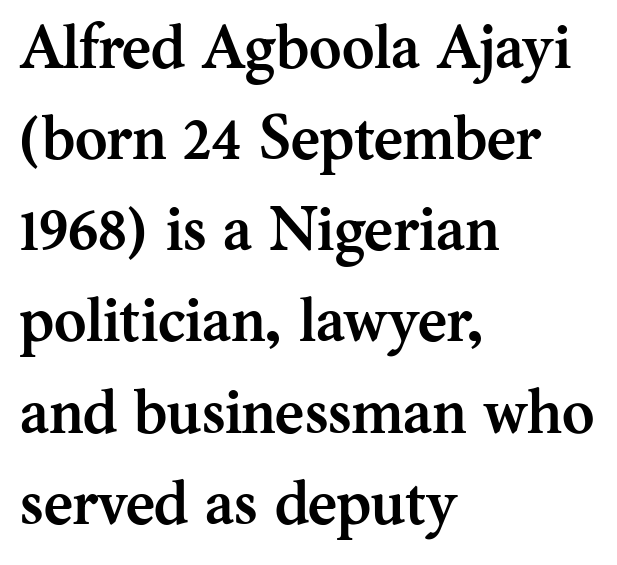
{"serif": "yes", "italic": "no", "bold": "yes", "weight": "semibold", "width": "normal", "stroke_contrast": "medium", "x_height": "medium", "monospaced": "no", "underline": "no", "align": "left", "line_spacing": "normal", "line_spacing_ratio": 1.47, "letter_spacing": "normal", "letter_spacing_em": 0.0, "glyph_px": 62}
